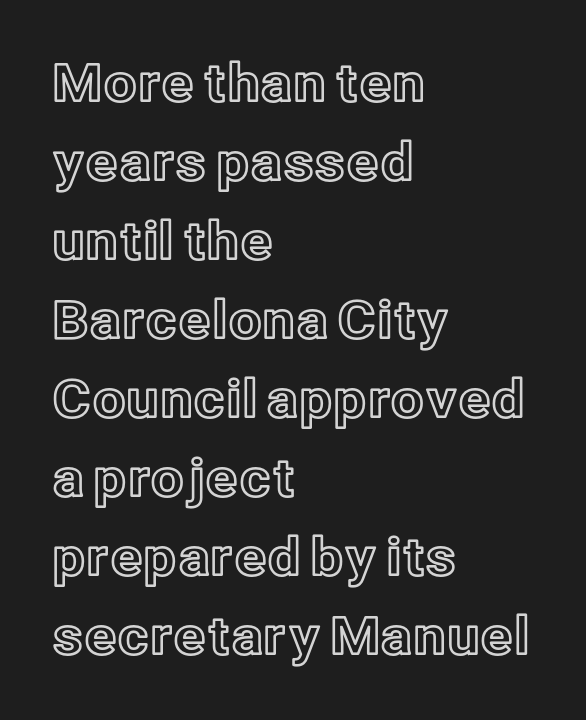
Q: Is the text italic (slanted)? A: No, it is upright.
Q: Is the text underlined? A: No.
Q: How is the paragraph aligned? A: Left-aligned.
Q: Is the spacing between letters normal or unusually wide? A: Normal.
Q: Is the spacing between lines tight, normal or loose? A: Normal.
Q: Width (condensed, normal, or wide)? A: Normal.
Q: x-height? A: Medium.
Q: Monospaced? A: No.
